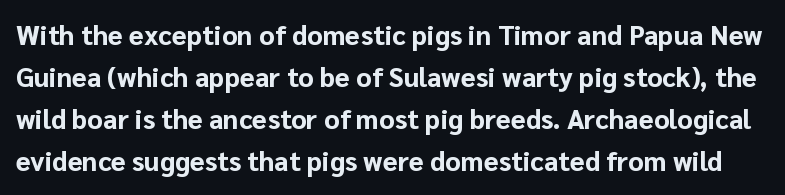
{"italic": "no", "bold": "yes", "underline": "no", "line_spacing": "normal", "line_spacing_ratio": 1.56, "letter_spacing": "normal", "letter_spacing_em": 0.0, "glyph_px": 27}
